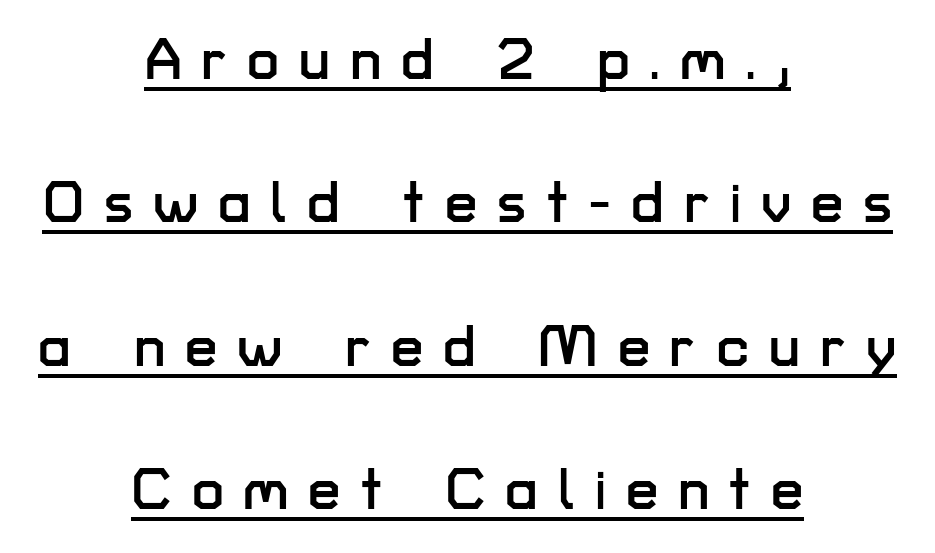
Spacing verdict: proportional, widths tailored to each character. The compositor balanced each line on the midline. Baseline-to-baseline distance is far greater than the letter height. A typesetter would mark this as roman, not italic. In terms of letterform style, serifs are entirely absent. A baseline rule has been typeset under these characters.
